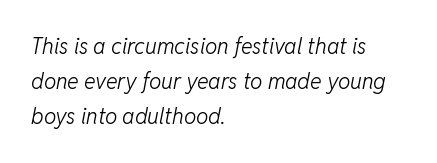
The designer left line spacing at the default. Compared with a typical body face, this is equally light or lighter still. Just letters on the line, the space beneath them empty. These lines are set flush left with a ragged right edge.
